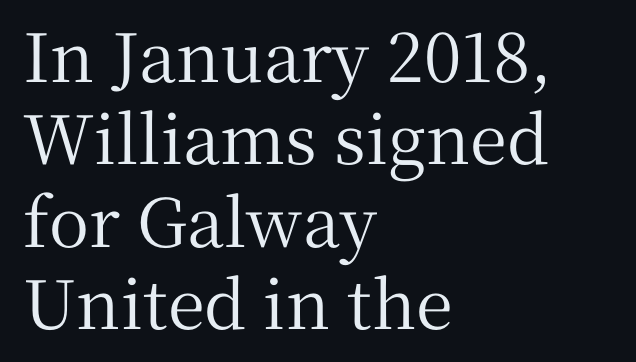
Q: Is the text italic (slanted)? A: No, it is upright.
Q: Is the typeface a serif or a sans-serif typeface? A: Serif.
Q: Is the text underlined? A: No.
Q: How is the paragraph aligned? A: Left-aligned.
Q: Is the spacing between letters normal or unusually wide? A: Normal.
Q: Width (condensed, normal, or wide)? A: Normal.
Q: Stroke contrast? A: Medium.
Q: x-height? A: Medium.
Q: Monospaced? A: No.
